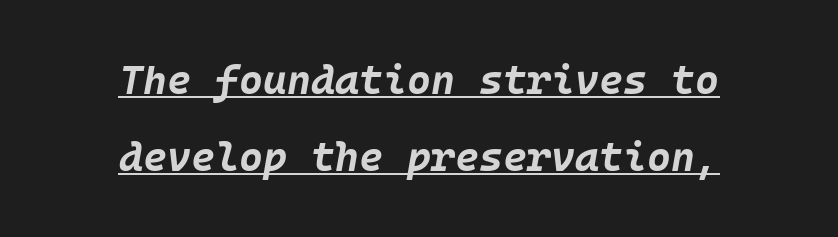
An italicized treatment has been applied to the whole sample. The type is set solid horizontally, with unmodified tracking. Stroke thickness is high; the sample reads as a true bold. Caption: lettering with a line underneath. These lines are centered, leaving both edges ragged.
